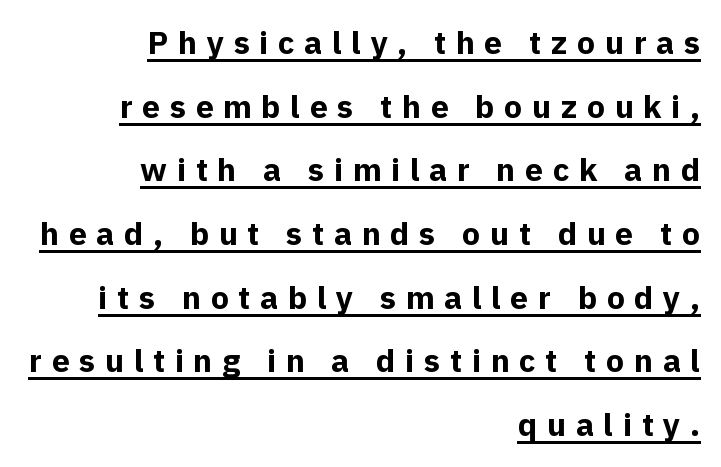
Q: Is the text bold? A: Yes.
Q: Is the text italic (slanted)? A: No, it is upright.
Q: Is the typeface a serif or a sans-serif typeface? A: Sans-serif.
Q: Is the text underlined? A: Yes.
Q: How is the paragraph aligned? A: Right-aligned.
Q: Is the spacing between letters normal or unusually wide? A: Unusually wide.
Q: Is the spacing between lines tight, normal or loose? A: Loose.
Q: Width (condensed, normal, or wide)? A: Normal.
Q: x-height? A: Medium.
Q: Monospaced? A: No.
